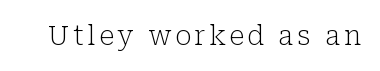
{"italic": "no", "bold": "no", "underline": "no", "glyph_px": 27}
